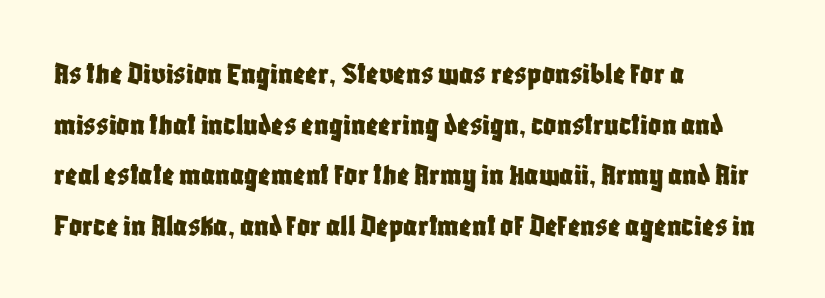
Proportional: the letters do not fall into vertical columns. The space beneath each line is pristine and unruled. Ordinary non-slanted type is in use. Each letter's strokes conclude bluntly, with no projecting serifs. A student would call this left alignment; a typographer would say flush left, rag right. Vertically, the passage feels balanced, rows spaced as you'd expect.
